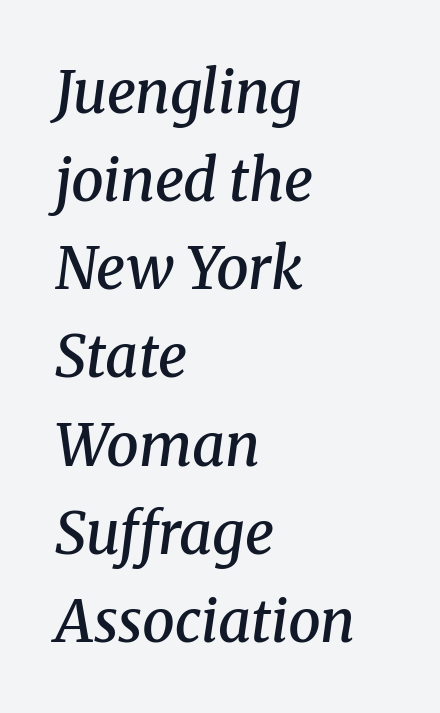
{"serif": "yes", "italic": "yes", "lean": "right", "slant_degrees": 8, "bold": "semi", "weight": "semibold", "width": "normal", "stroke_contrast": "medium", "x_height": "medium", "monospaced": "no", "underline": "no", "align": "left", "line_spacing": "normal", "line_spacing_ratio": 1.52, "letter_spacing": "normal", "letter_spacing_em": 0.0, "glyph_px": 58}
